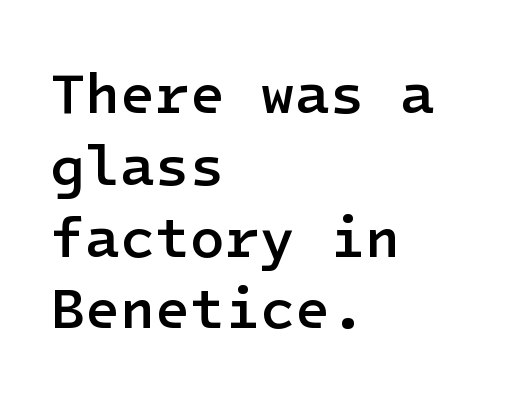
Q: Is the text bold? A: Semi-bold.
Q: Is the text italic (slanted)? A: No, it is upright.
Q: Is the typeface a serif or a sans-serif typeface? A: Sans-serif.
Q: Is the text underlined? A: No.
Q: How is the paragraph aligned? A: Left-aligned.
Q: Is the spacing between letters normal or unusually wide? A: Normal.
Q: Is the spacing between lines tight, normal or loose? A: Normal.
Q: Width (condensed, normal, or wide)? A: Normal.
Q: Stroke contrast? A: Low.
Q: x-height? A: Medium.
